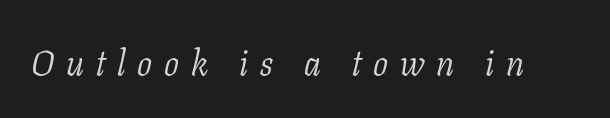
The image shows 35 px light serif type, italic (leaning right); set unusually wide letter spacing (+0.34 em), not underlined; low stroke contrast and a medium x-height.
